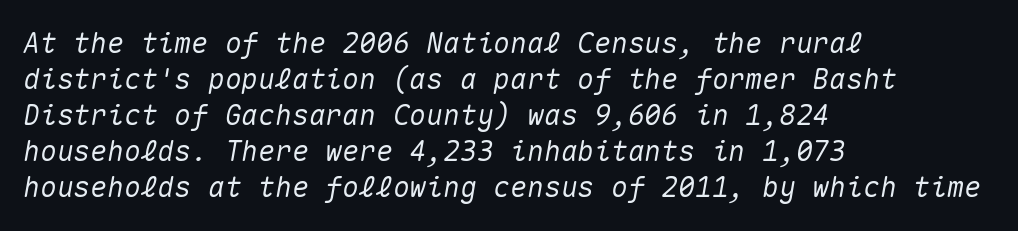
The image shows 28 px text type, italic (leaning right), monospaced; set left-aligned, normal line spacing (1.29x), normal letter spacing, not underlined; medium stroke contrast and a medium x-height.
